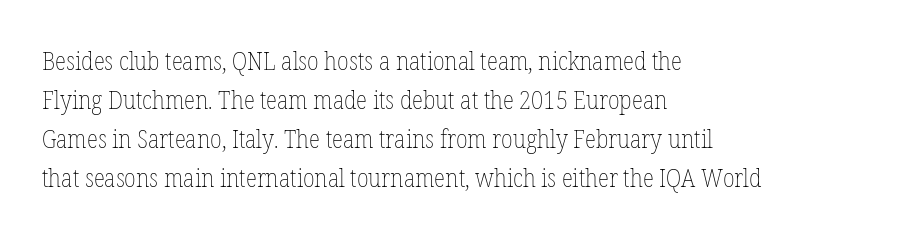
Each new line begins a customary step beneath the previous one. Students, note that the glyphs here touch the page at normal intervals. Letters rest on an invisible, unmarked baseline. Posture: upright roman.
